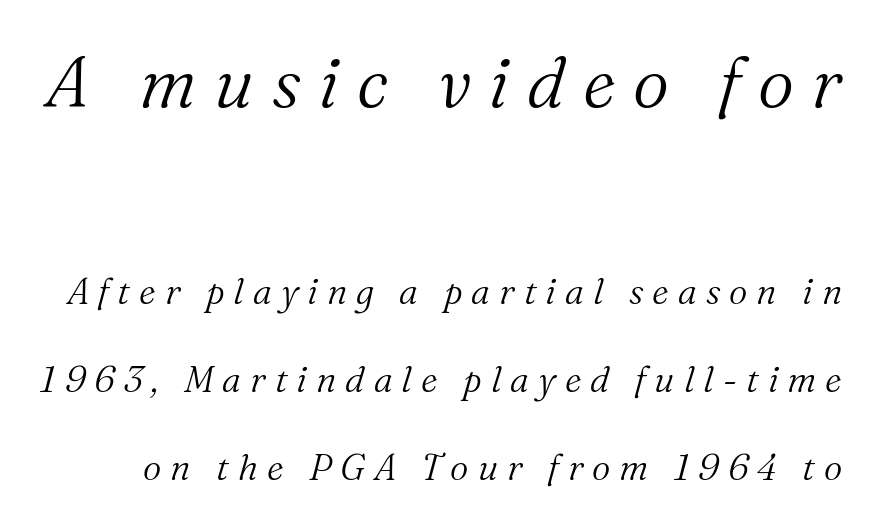
Note the varied advance widths — an 'i' is clearly narrower than an 'm'. Think standard paragraph weight, or any step lighter than that. You can tell from the footed stems that serif type was used. These lines stand farther apart than default settings would place them.
